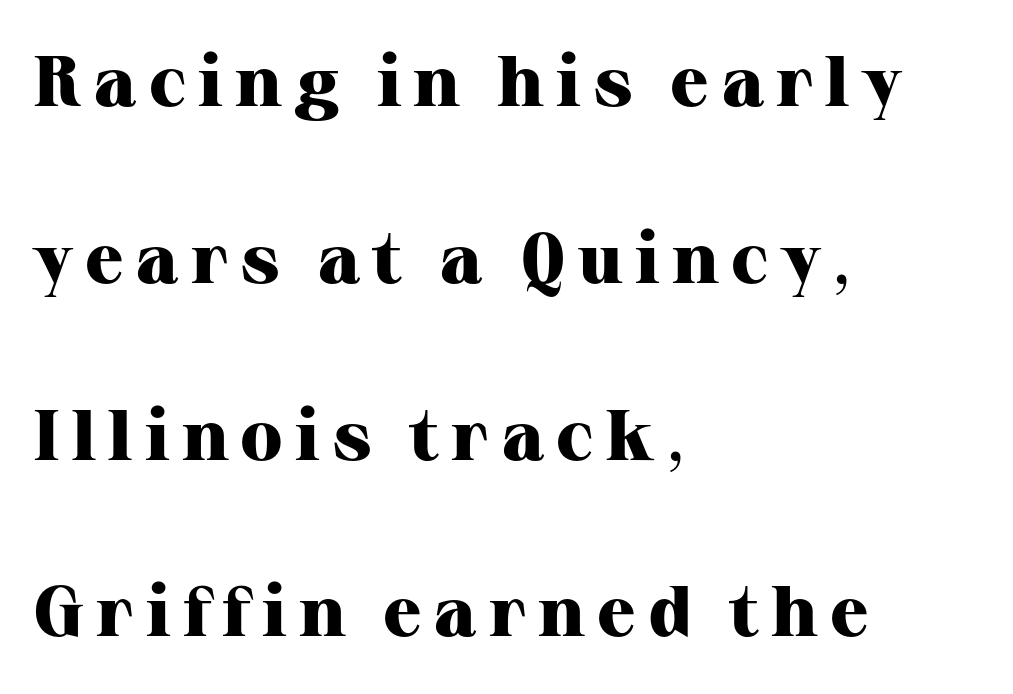
{"serif": "yes", "italic": "no", "bold": "yes", "weight": "heavy", "width": "normal", "stroke_contrast": "high", "x_height": "medium", "monospaced": "no", "underline": "no", "align": "left", "line_spacing": "loose", "line_spacing_ratio": 2.49, "glyph_px": 71}
